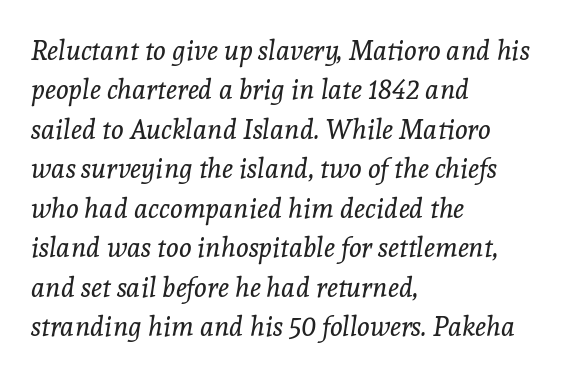
Slant detected: the letters are inclined. The rag falls on the right side of this text block. No chunkiness to these letters — they're not bold. Clear beneath every line of the passage. The line texture is even and compact thanks to regular tracking. Vertical spacing — default.
